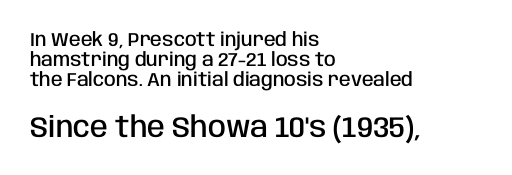
{"serif": "no", "italic": "no", "bold": "semi", "weight": "semibold", "width": "condensed", "stroke_contrast": "low", "x_height": "large", "monospaced": "no", "underline": "no", "align": "left", "line_spacing": "tight", "line_spacing_ratio": 1.05, "letter_spacing": "normal", "letter_spacing_em": 0.0, "larger_block": "second", "size_ratio": 1.53, "glyph_px": 29}
